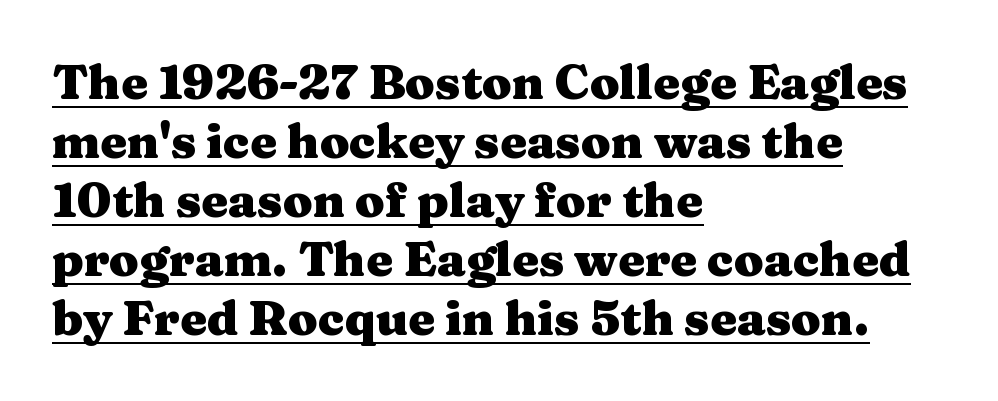
The image shows 48 px heavy, wide serif type, upright; set left-aligned, line spacing 1.23x, normal letter spacing, underlined; medium stroke contrast and a medium x-height.
